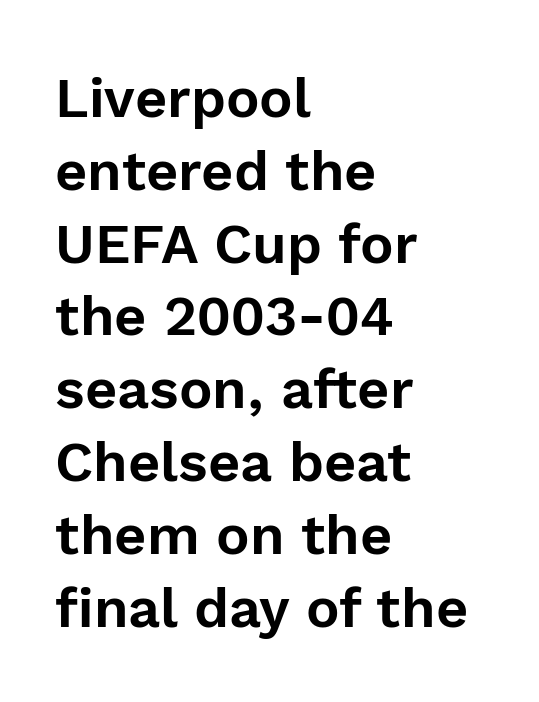
The image shows 56 px sans-serif type, upright; set left-aligned, normal line spacing (1.3x), normal letter spacing, not underlined; a medium x-height.
